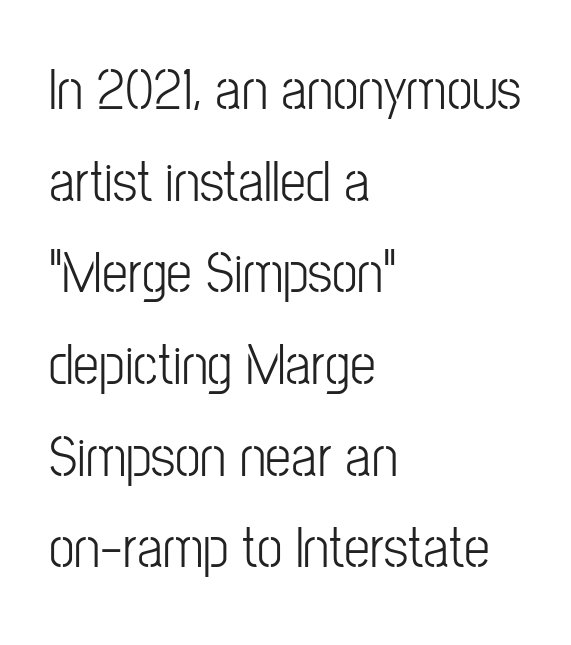
{"serif": "no", "italic": "no", "width": "condensed", "stroke_contrast": "low", "x_height": "medium", "monospaced": "no", "underline": "no", "align": "left", "line_spacing": "normal", "line_spacing_ratio": 1.58, "letter_spacing": "normal", "letter_spacing_em": 0.0, "glyph_px": 58}
